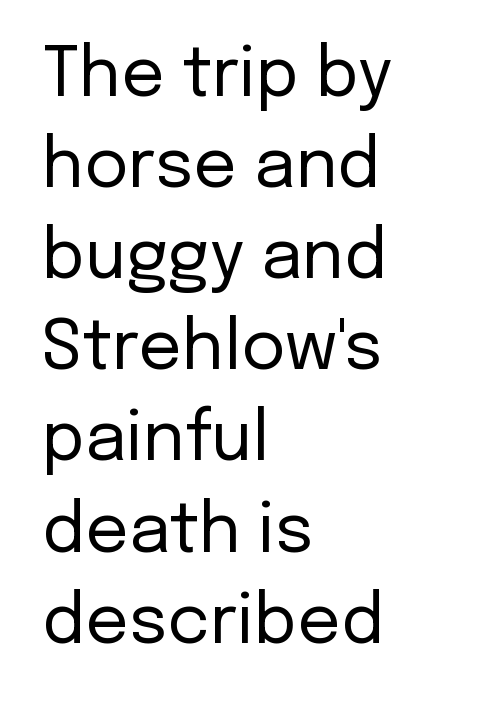
Q: Is the text bold? A: No.
Q: Is the text italic (slanted)? A: No, it is upright.
Q: Is the typeface a serif or a sans-serif typeface? A: Sans-serif.
Q: Is the text underlined? A: No.
Q: How is the paragraph aligned? A: Left-aligned.
Q: Is the spacing between letters normal or unusually wide? A: Normal.
Q: Is the spacing between lines tight, normal or loose? A: Normal.
Q: Width (condensed, normal, or wide)? A: Normal.
Q: Stroke contrast? A: Low.
Q: x-height? A: Medium.
Q: Monospaced? A: No.
